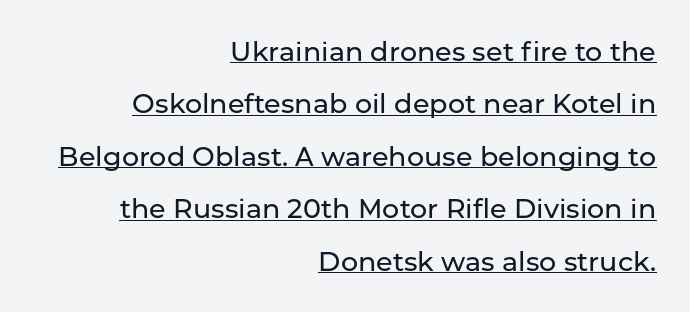
Q: Is the text italic (slanted)? A: No, it is upright.
Q: Is the text underlined? A: Yes.
Q: How is the paragraph aligned? A: Right-aligned.
Q: Is the spacing between letters normal or unusually wide? A: Normal.
Q: Is the spacing between lines tight, normal or loose? A: Loose.
